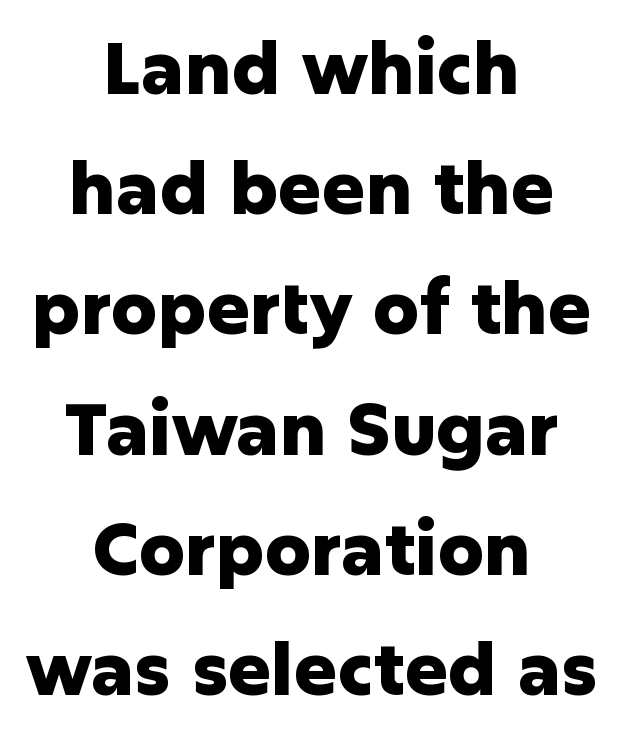
The image shows 72 px heavy sans-serif type, upright; set centered, normal line spacing (1.67x), normal letter spacing, not underlined; low stroke contrast and a medium x-height.
